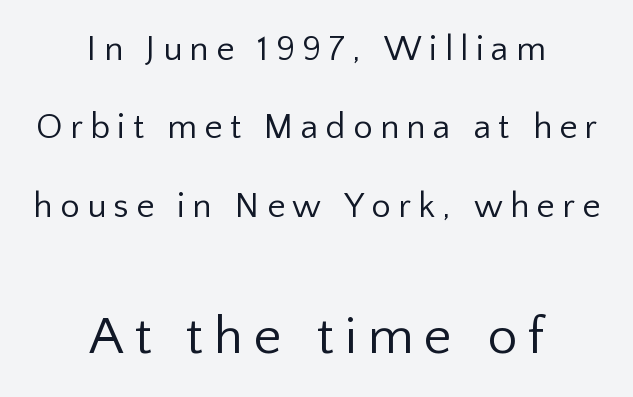
Q: Is the text bold? A: No.
Q: Is the text italic (slanted)? A: No, it is upright.
Q: Is the typeface a serif or a sans-serif typeface? A: Sans-serif.
Q: Is the text underlined? A: No.
Q: How is the paragraph aligned? A: Centered.
Q: Is the spacing between letters normal or unusually wide? A: Unusually wide.
Q: Is the spacing between lines tight, normal or loose? A: Loose.
Q: Which block of text is set in a larger size, the first (top) or the second (bottom)? A: The second (bottom) one.
Q: Width (condensed, normal, or wide)? A: Normal.
Q: Stroke contrast? A: Low.
Q: x-height? A: Medium.
Q: Monospaced? A: No.
